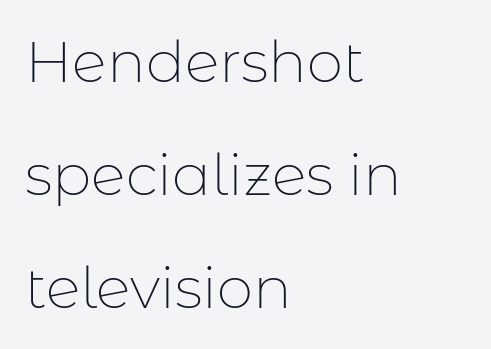
The image shows 58 px thin sans-serif type, upright; set left-aligned, loose line spacing (1.95x), normal letter spacing, not underlined; low stroke contrast and a medium x-height.
